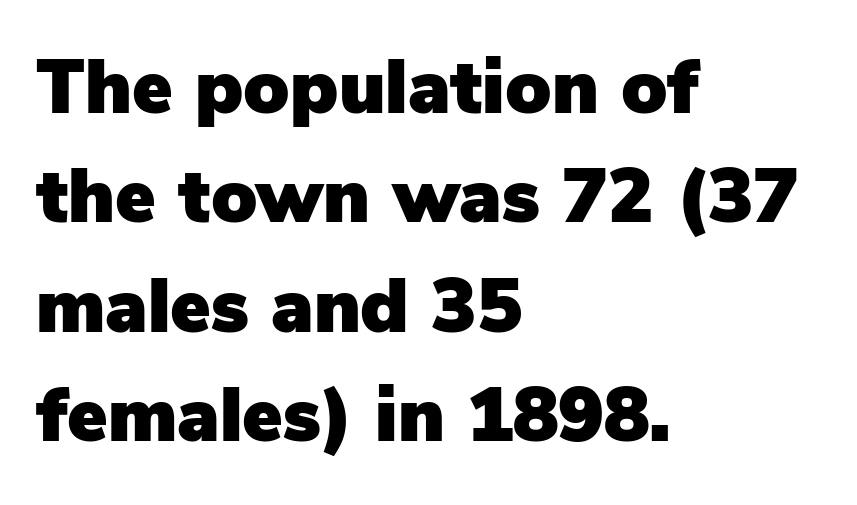
The image shows 76 px sans-serif type, upright; set left-aligned, normal line spacing (1.44x), normal letter spacing, not underlined; low stroke contrast and a medium x-height.
